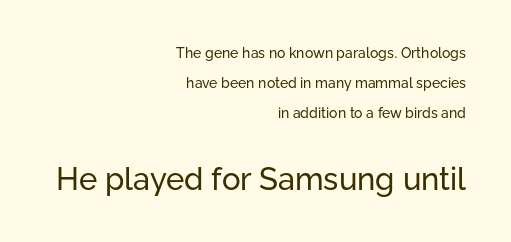
{"serif": "no", "italic": "no", "bold": "no", "weight": "regular", "width": "normal", "stroke_contrast": "low", "x_height": "medium", "monospaced": "no", "underline": "no", "align": "right", "line_spacing": "loose", "line_spacing_ratio": 2.16, "letter_spacing": "normal", "letter_spacing_em": 0.0, "larger_block": "second", "size_ratio": 2.21, "glyph_px": 31}
